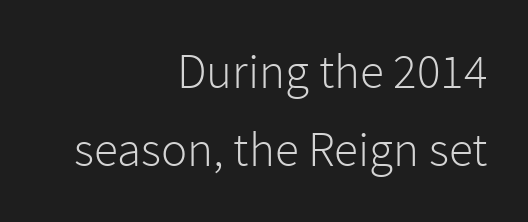
{"serif": "no", "italic": "no", "bold": "no", "weight": "light", "width": "normal", "stroke_contrast": "low", "x_height": "medium", "monospaced": "no", "underline": "no", "align": "right", "line_spacing": "normal", "line_spacing_ratio": 1.59, "letter_spacing": "normal", "letter_spacing_em": 0.0, "glyph_px": 49}
